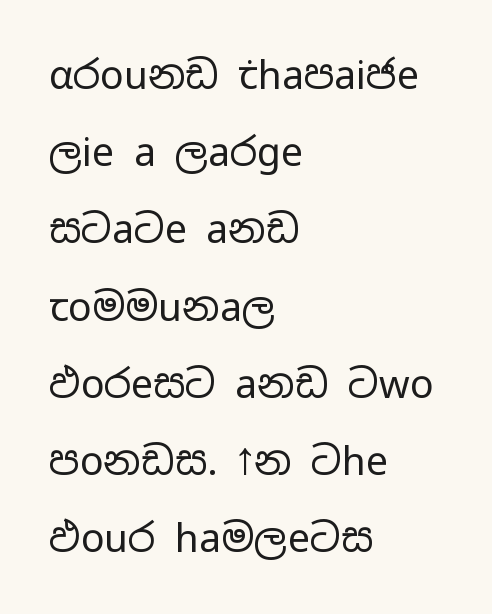
Italic: no, the glyphs are upright roman. Every row of glyphs begins at an identical x-position on the left. Character widths vary here, with narrow letters taking less room than wide ones. Tracking here is standard; glyphs follow each other at the usual distance. Each letter's strokes conclude bluntly, with no projecting serifs.
